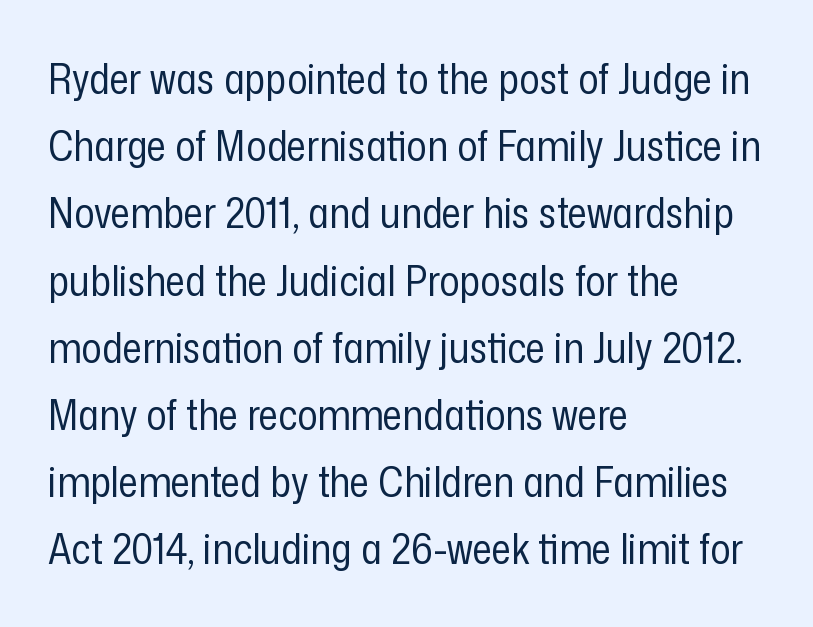
Q: Is the text bold? A: No.
Q: Is the text italic (slanted)? A: No, it is upright.
Q: Is the typeface a serif or a sans-serif typeface? A: Sans-serif.
Q: Is the text underlined? A: No.
Q: How is the paragraph aligned? A: Left-aligned.
Q: Is the spacing between letters normal or unusually wide? A: Normal.
Q: Is the spacing between lines tight, normal or loose? A: Normal.
Q: Width (condensed, normal, or wide)? A: Condensed.
Q: Stroke contrast? A: Low.
Q: x-height? A: Medium.
Q: Monospaced? A: No.
